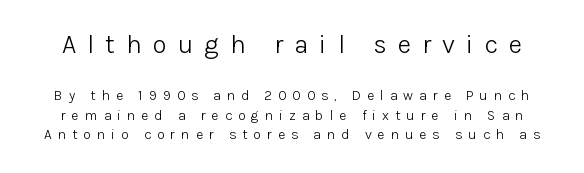
Regarding leading, the lines here are spaced in the standard way. Nope, not italic — everything's standing straight. Here the glyphs are tracked loosely, breaking word shapes into spaced letters. The block sitting higher on the canvas is the one with enlarged characters. A clean baseline with only descenders dipping below it. The letterforms sit at book weight or below.
